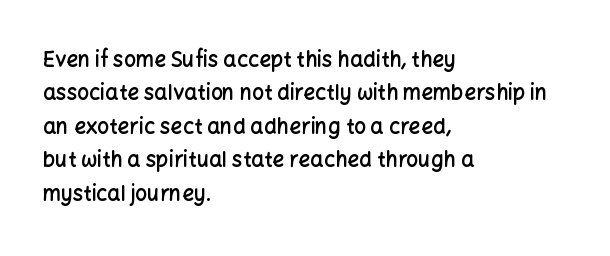
{"italic": "no", "bold": "semi", "underline": "no", "align": "left", "line_spacing": "normal", "line_spacing_ratio": 1.59, "letter_spacing": "normal", "letter_spacing_em": 0.0, "glyph_px": 21}
